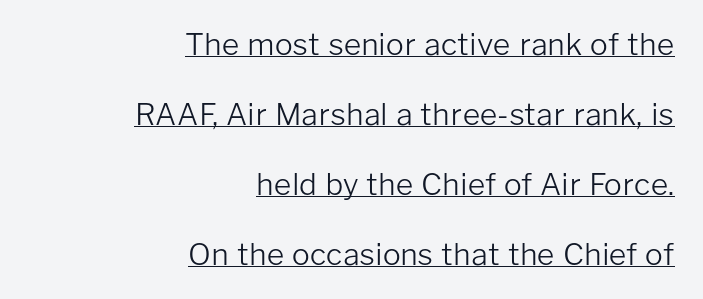
The image shows 30 px light sans-serif type, upright; set right-aligned, loose line spacing (2.33x), normal letter spacing, underlined; low stroke contrast and a medium x-height.
